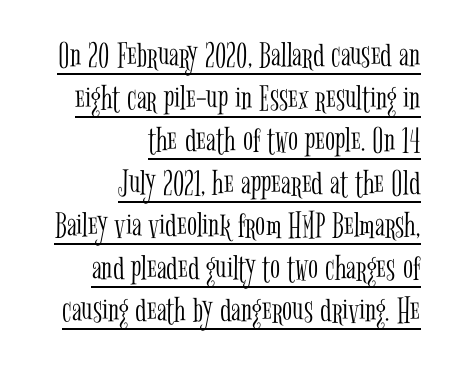
{"serif": "yes", "italic": "no", "bold": "no", "weight": "light", "width": "condensed", "stroke_contrast": "low", "x_height": "medium", "monospaced": "no", "underline": "yes", "align": "right", "line_spacing": "tight", "line_spacing_ratio": 1.15, "letter_spacing": "normal", "letter_spacing_em": 0.0, "glyph_px": 37}
